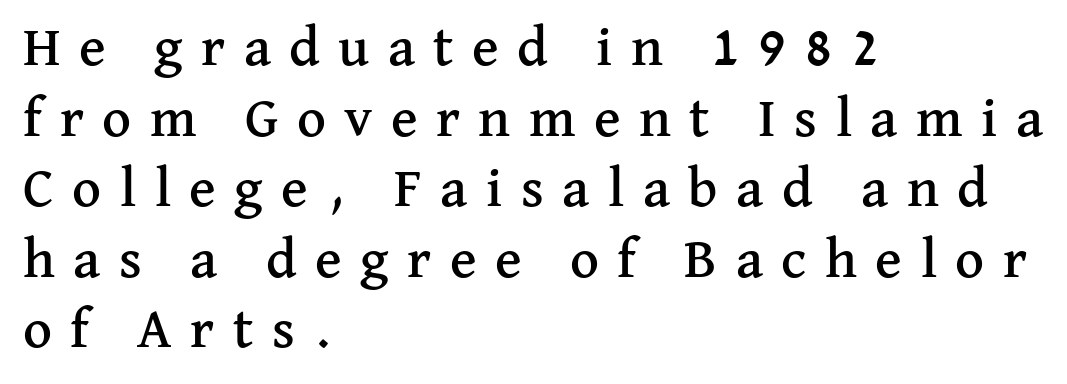
Q: Is the text italic (slanted)? A: No, it is upright.
Q: Is the typeface a serif or a sans-serif typeface? A: Serif.
Q: Is the text underlined? A: No.
Q: How is the paragraph aligned? A: Left-aligned.
Q: Is the spacing between letters normal or unusually wide? A: Unusually wide.
Q: Is the spacing between lines tight, normal or loose? A: Normal.
Q: Width (condensed, normal, or wide)? A: Normal.
Q: Stroke contrast? A: Medium.
Q: x-height? A: Medium.
Q: Monospaced? A: No.
